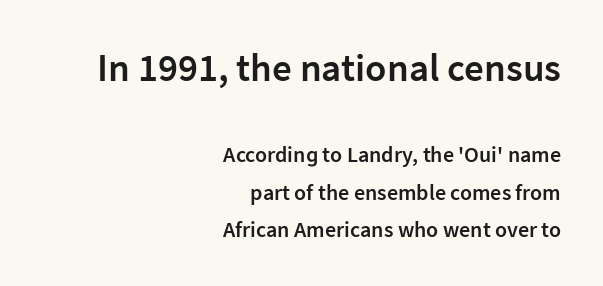
Its strokes are somewhat broadened, the hallmark of semibold type. Teacher's note: observe the even right margin — that is flush-right alignment. Rule under the text: the space is simply empty. When letters stand straight like this, we call the style roman or upright. Students, note that the glyphs here touch the page at normal intervals.
